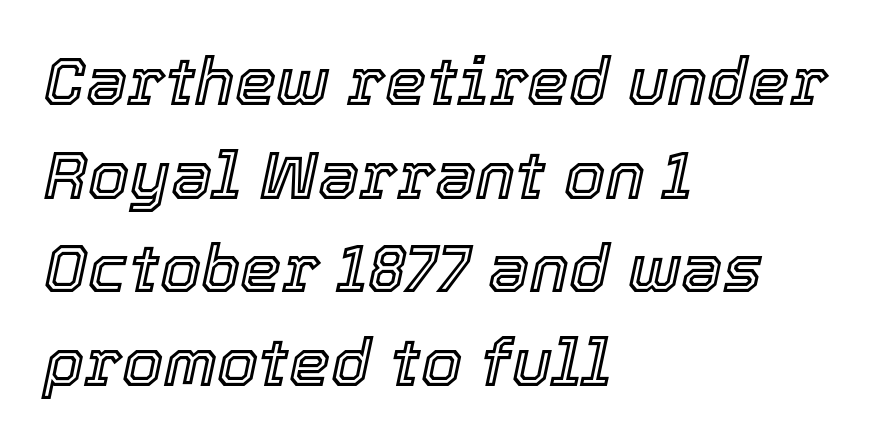
The image shows 66 px text type, italic (leaning right); set left-aligned, normal line spacing (1.42x), normal letter spacing, not underlined; a medium x-height.
